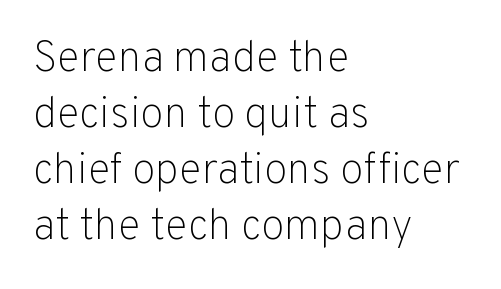
{"serif": "no", "italic": "no", "bold": "no", "weight": "light", "width": "normal", "stroke_contrast": "low", "x_height": "medium", "monospaced": "no", "underline": "no", "align": "left", "line_spacing": "normal", "line_spacing_ratio": 1.3, "letter_spacing": "normal", "letter_spacing_em": 0.0, "glyph_px": 43}
